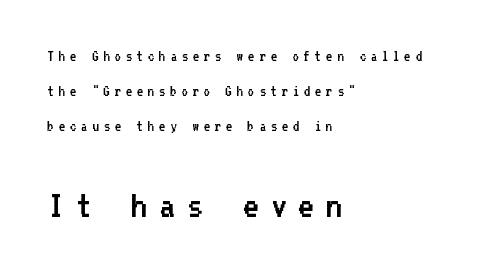
{"serif": "no", "italic": "no", "bold": "no", "weight": "regular", "width": "normal", "stroke_contrast": "low", "x_height": "medium", "monospaced": "yes", "underline": "no", "align": "left", "line_spacing": "loose", "line_spacing_ratio": 2.18, "letter_spacing": "wide", "letter_spacing_em": 0.28, "larger_block": "second", "size_ratio": 2.5, "glyph_px": 40}
